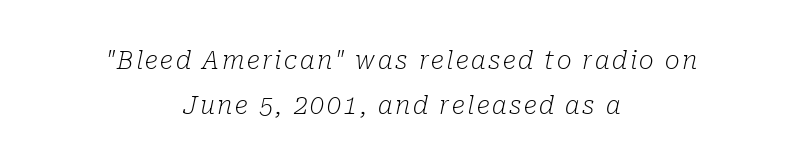
Q: Is the text bold? A: No.
Q: Is the text italic (slanted)? A: Yes, it leans right by about 10 degrees.
Q: Is the text underlined? A: No.
Q: How is the paragraph aligned? A: Centered.
